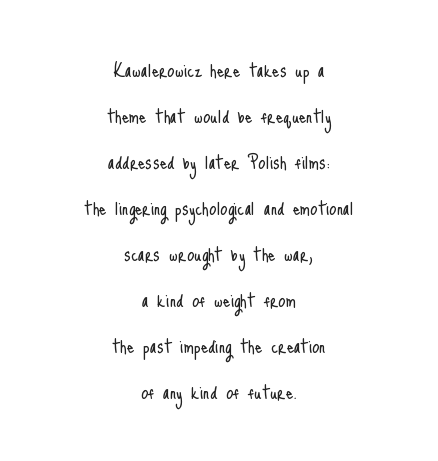
The image shows 23 px text type, upright; set centered, loose line spacing (2.0x), normal letter spacing, not underlined.
